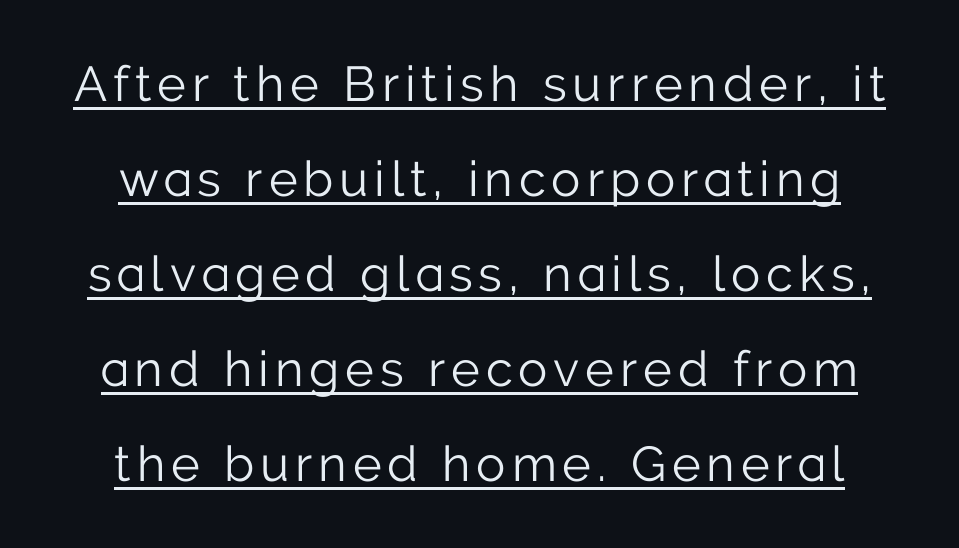
Q: Is the text bold? A: No.
Q: Is the text italic (slanted)? A: No, it is upright.
Q: Is the typeface a serif or a sans-serif typeface? A: Sans-serif.
Q: Is the text underlined? A: Yes.
Q: Is the spacing between lines tight, normal or loose? A: Loose.
Q: Width (condensed, normal, or wide)? A: Normal.
Q: Stroke contrast? A: Low.
Q: x-height? A: Medium.
Q: Monospaced? A: No.
